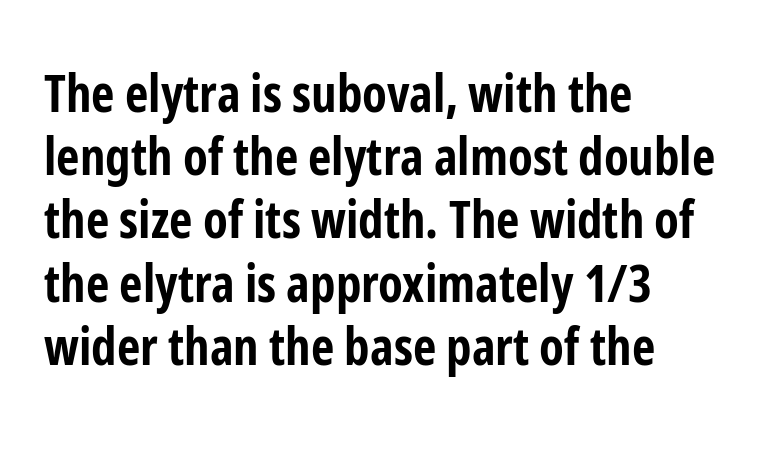
A student would call this left alignment; a typographer would say flush left, rag right. If you drew a line through each stem, it would be perfectly vertical. The area under the type is left untouched. How are the letters spaced? Ordinarily, with no added tracking. Note the varied advance widths — an 'i' is clearly narrower than an 'm'. The strokes are fattened all the way to bold.
